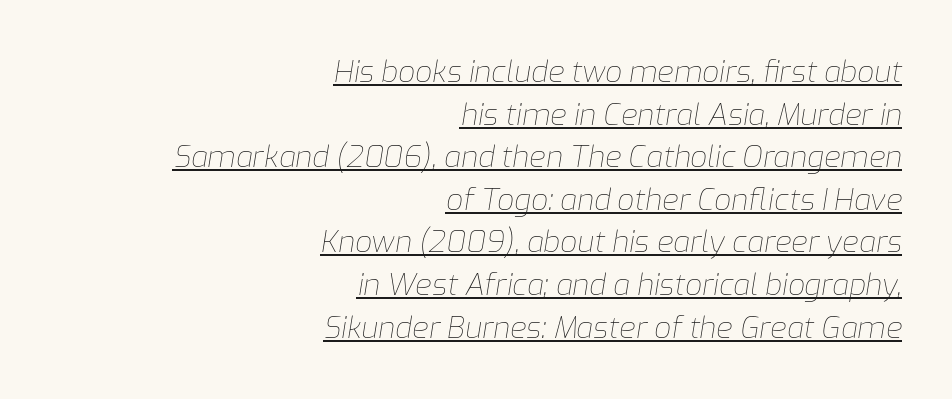
These glyphs show unthickened strokes, regular width or finer. The lines in this sample share a right terminus and differ only in where they begin. Here the designer chose a conventional face with non-uniform glyph widths. The passage shown is underscored from start to finish. Default kerning and tracking; the words read as compact shapes.
